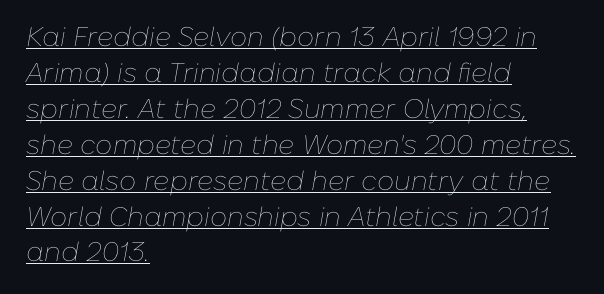
Q: Is the text bold? A: No.
Q: Is the text italic (slanted)? A: Yes, it leans right by about 10 degrees.
Q: Is the text underlined? A: Yes.
Q: How is the paragraph aligned? A: Left-aligned.
Q: Is the spacing between letters normal or unusually wide? A: Normal.
Q: Is the spacing between lines tight, normal or loose? A: Normal.
